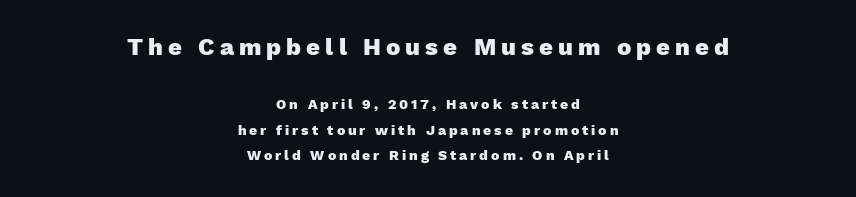
The image shows 24 px bold type, upright; set centered, line spacing 1.83x, unusually wide letter spacing (+0.21 em), not underlined; the first (top) block is 1.71x larger.
